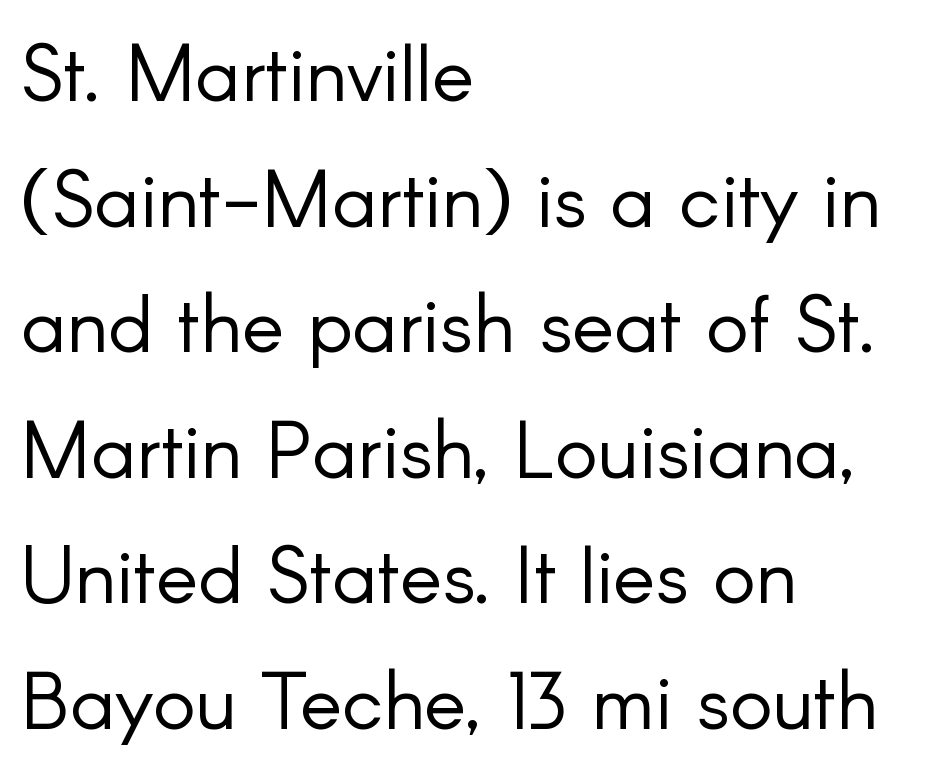
Quick note: not italic, upright. Check under the words: just untouched page. The text was rendered using a sans face with plain stroke endings. The type is set solid horizontally, with unmodified tracking. Character widths vary here, with narrow letters taking less room than wide ones.
